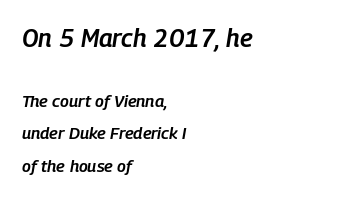
Q: Is the text bold? A: Semi-bold.
Q: Is the text italic (slanted)? A: Yes, it leans right by about 9 degrees.
Q: Is the text underlined? A: No.
Q: How is the paragraph aligned? A: Left-aligned.
Q: Is the spacing between letters normal or unusually wide? A: Normal.
Q: Is the spacing between lines tight, normal or loose? A: Loose.
Q: Which block of text is set in a larger size, the first (top) or the second (bottom)? A: The first (top) one.
